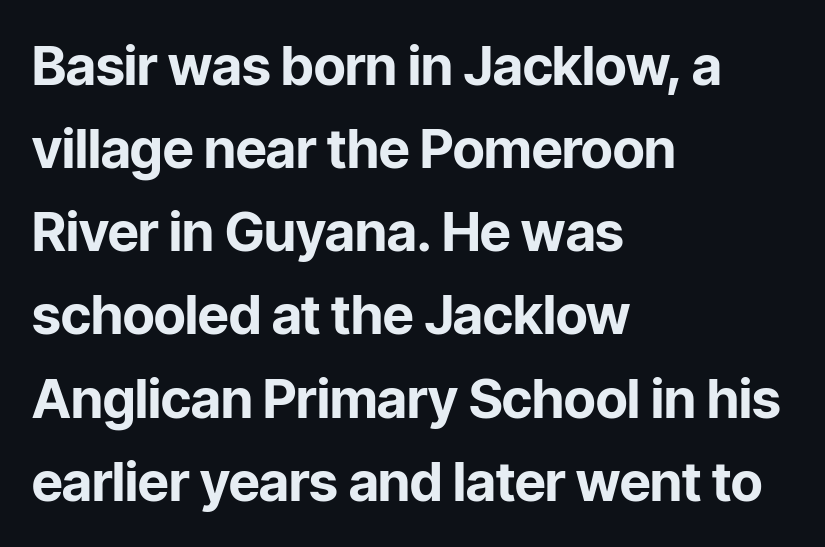
Q: Is the text bold? A: Yes.
Q: Is the text italic (slanted)? A: No, it is upright.
Q: Is the typeface a serif or a sans-serif typeface? A: Sans-serif.
Q: Is the text underlined? A: No.
Q: How is the paragraph aligned? A: Left-aligned.
Q: Is the spacing between letters normal or unusually wide? A: Normal.
Q: Is the spacing between lines tight, normal or loose? A: Normal.
Q: Width (condensed, normal, or wide)? A: Normal.
Q: Stroke contrast? A: Low.
Q: x-height? A: Medium.
Q: Monospaced? A: No.
